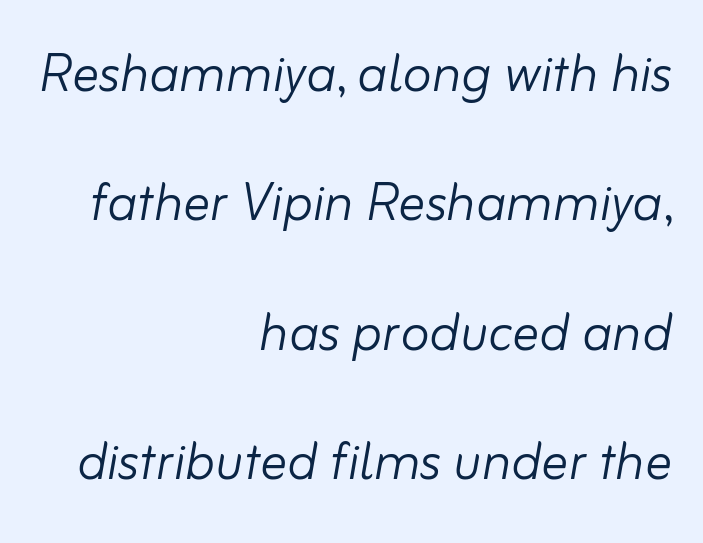
Is this a fixed-width face? No — the glyphs have proportional, varying widths. Standard letterfit; no display-style spreading of the glyphs. Any mark beneath the type? The region is blank. The axis of the letterforms is tilted away from vertical. Whoever set this chose breathing room over compactness in the vertical rhythm. The weight tops out at a normal text grade.
